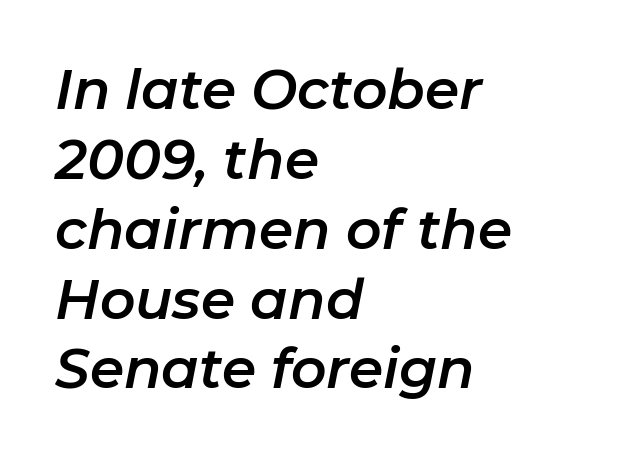
These lines are set flush left with a ragged right edge. Successive baselines arrive at the customary interval. The face used here is proportionally spaced, like ordinary book or web type. Clear beneath every line of the passage.
